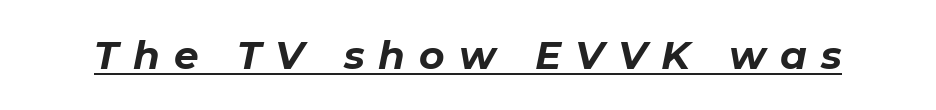
Q: Is the text bold? A: Yes.
Q: Is the text italic (slanted)? A: Yes, it leans right by about 11 degrees.
Q: Is the text underlined? A: Yes.
Q: Is the spacing between letters normal or unusually wide? A: Unusually wide.
Q: Width (condensed, normal, or wide)? A: Normal.
Q: Stroke contrast? A: Low.
Q: x-height? A: Medium.
Q: Monospaced? A: No.
